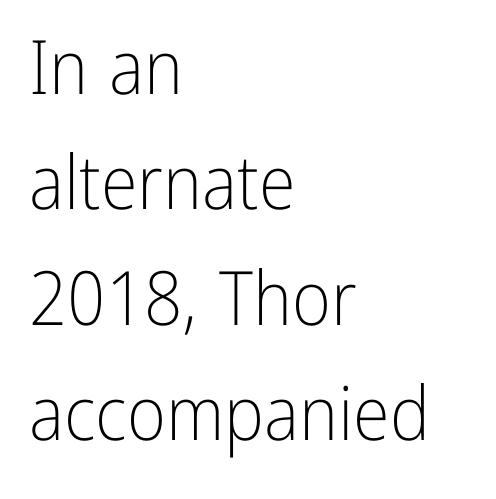
The image shows 75 px light, condensed sans-serif type, upright; set left-aligned, normal line spacing (1.54x), normal letter spacing, not underlined; low stroke contrast and a medium x-height.
